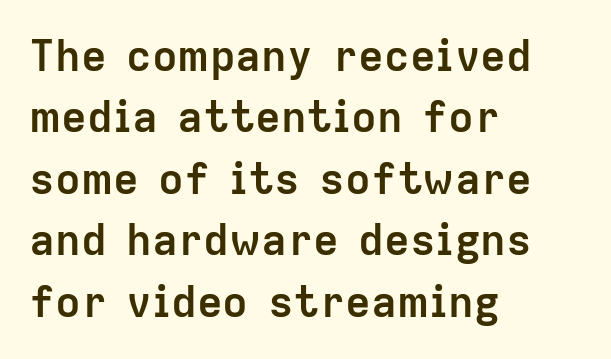
The image shows 43 px semibold sans-serif type, upright; set left-aligned, normal line spacing (1.43x), normal letter spacing, not underlined; low stroke contrast and a medium x-height.
